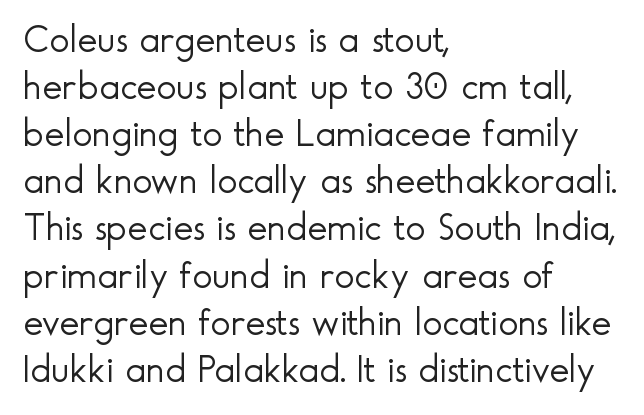
Q: Is the text bold? A: No.
Q: Is the text italic (slanted)? A: No, it is upright.
Q: Is the typeface a serif or a sans-serif typeface? A: Sans-serif.
Q: Is the text underlined? A: No.
Q: How is the paragraph aligned? A: Left-aligned.
Q: Is the spacing between letters normal or unusually wide? A: Normal.
Q: Width (condensed, normal, or wide)? A: Normal.
Q: x-height? A: Small.
Q: Monospaced? A: No.
